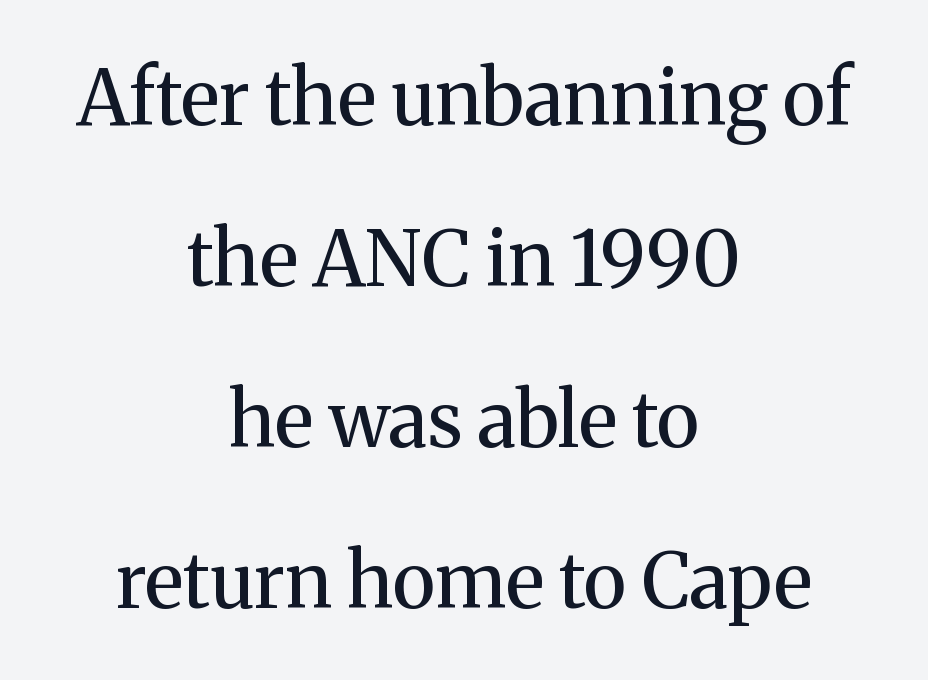
Q: Is the text bold? A: No.
Q: Is the text italic (slanted)? A: No, it is upright.
Q: Is the typeface a serif or a sans-serif typeface? A: Serif.
Q: Is the text underlined? A: No.
Q: How is the paragraph aligned? A: Centered.
Q: Is the spacing between letters normal or unusually wide? A: Normal.
Q: Is the spacing between lines tight, normal or loose? A: Loose.
Q: Width (condensed, normal, or wide)? A: Normal.
Q: Stroke contrast? A: Medium.
Q: x-height? A: Medium.
Q: Monospaced? A: No.
